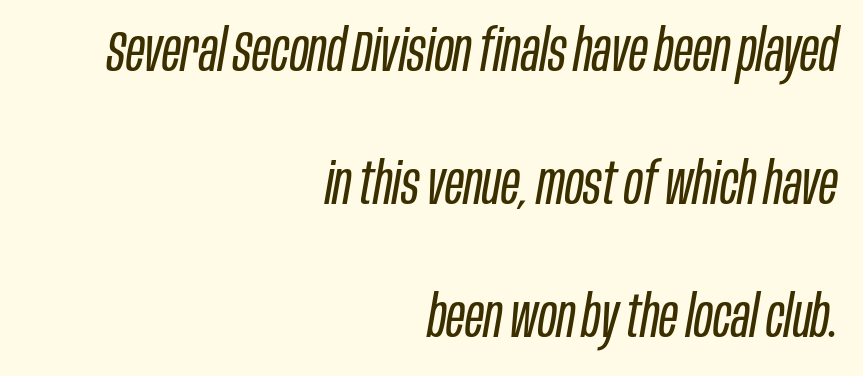
Q: Is the text bold? A: No.
Q: Is the text italic (slanted)? A: Yes, it leans right by about 10 degrees.
Q: Is the text underlined? A: No.
Q: How is the paragraph aligned? A: Right-aligned.
Q: Is the spacing between letters normal or unusually wide? A: Normal.
Q: Is the spacing between lines tight, normal or loose? A: Loose.
Q: Width (condensed, normal, or wide)? A: Condensed.
Q: Stroke contrast? A: Low.
Q: x-height? A: Large.
Q: Monospaced? A: No.
